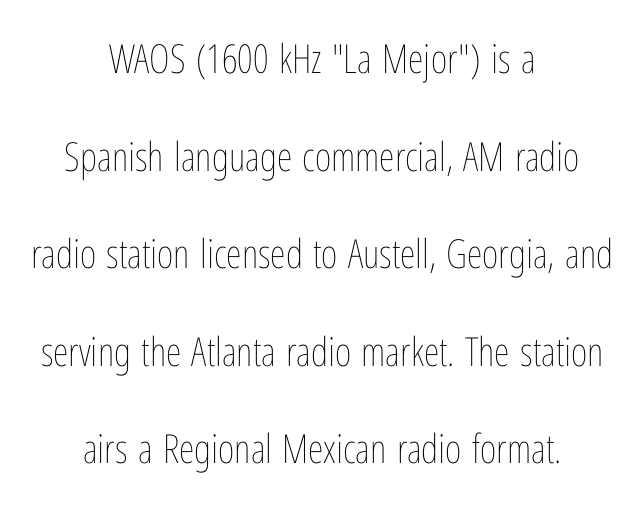
There is no visible air inserted between adjacent glyphs. Italic? Not at all — the glyphs are vertical. Line spacing here is loose. These lines are rendered in a variable-pitch font. Which margin do the lines hug? Neither — every line sits in the middle. Clear beneath every line of the passage.
